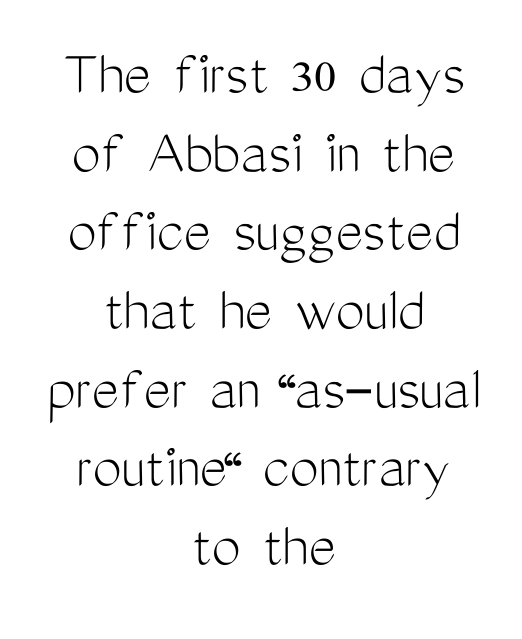
{"serif": "no", "italic": "no", "bold": "no", "weight": "light", "width": "condensed", "stroke_contrast": "medium", "x_height": "medium", "monospaced": "no", "underline": "no", "align": "center", "line_spacing_ratio": 1.21, "letter_spacing": "normal", "letter_spacing_em": 0.0, "glyph_px": 65}
